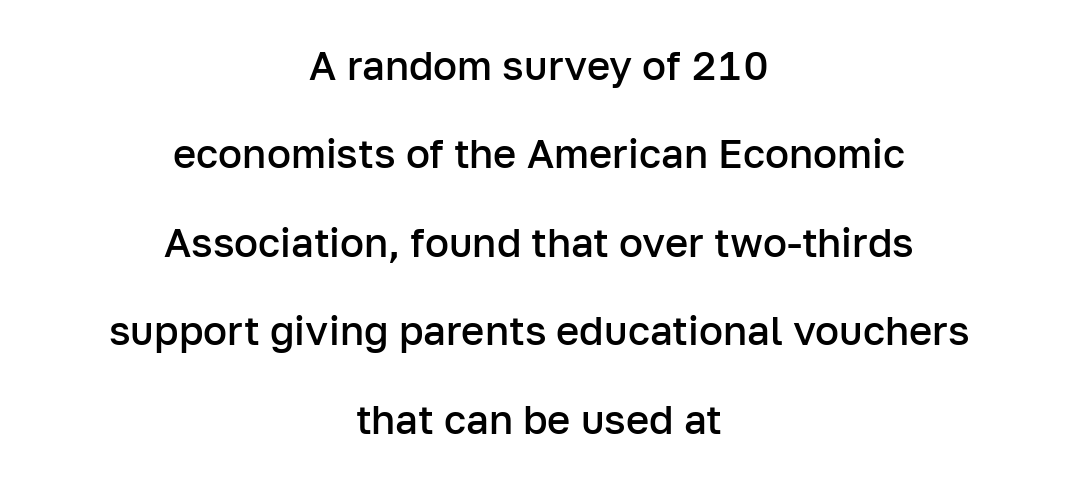
{"serif": "no", "italic": "no", "bold": "semi", "weight": "semibold", "width": "normal", "stroke_contrast": "low", "x_height": "medium", "monospaced": "no", "underline": "no", "align": "center", "line_spacing": "loose", "line_spacing_ratio": 2.21, "letter_spacing": "normal", "letter_spacing_em": 0.0, "glyph_px": 40}
